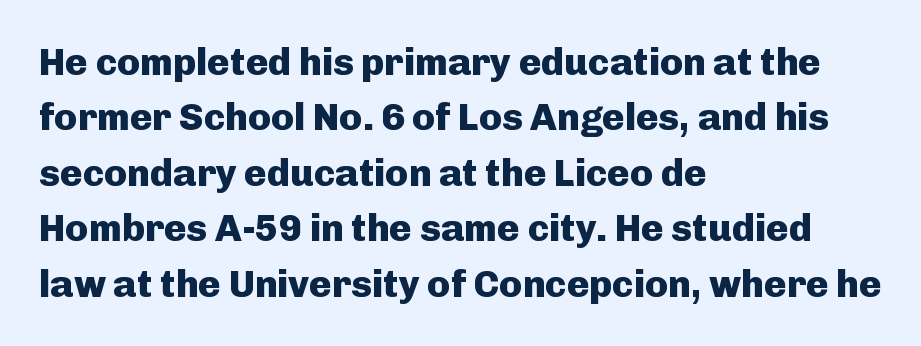
Honestly, the row spacing looks completely unremarkable. The letters advance in unequal steps, a hallmark of proportional type. Unlike a traditional serif, this face leaves its strokes unadorned. Chunky letters — that's bold for sure.
